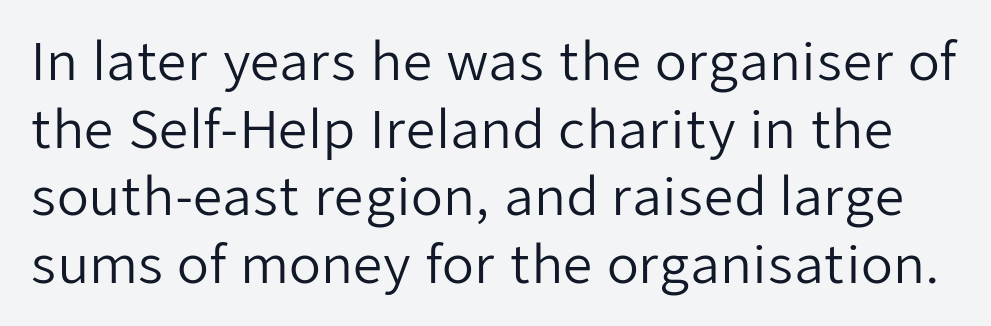
{"serif": "no", "italic": "no", "bold": "no", "weight": "regular", "width": "normal", "stroke_contrast": "low", "x_height": "medium", "monospaced": "no", "underline": "no", "line_spacing": "normal", "line_spacing_ratio": 1.3, "letter_spacing": "normal", "letter_spacing_em": 0.0, "glyph_px": 52}
